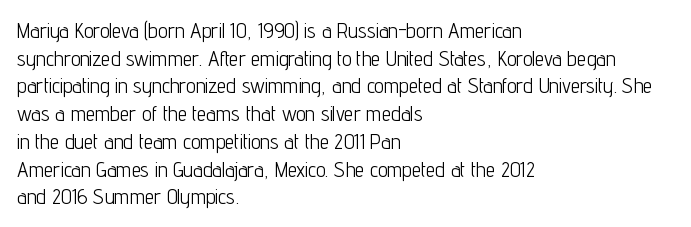
Every stem runs plumb, perpendicular to the baseline. Leftover space on each line is placed entirely after the last word. Check the space under the baseline: it is left empty. This reads as an unemphasized weight, regular at the heaviest. Caption: standard tracking, unaltered.
